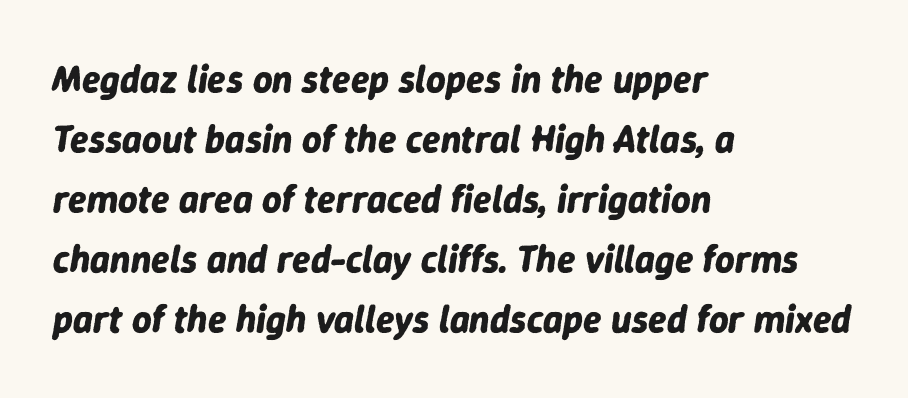
Q: Is the text bold? A: Yes.
Q: Is the text italic (slanted)? A: Yes, it leans right by about 9 degrees.
Q: Is the text underlined? A: No.
Q: How is the paragraph aligned? A: Left-aligned.
Q: Is the spacing between letters normal or unusually wide? A: Normal.
Q: Is the spacing between lines tight, normal or loose? A: Normal.
Q: Width (condensed, normal, or wide)? A: Normal.
Q: Stroke contrast? A: Low.
Q: x-height? A: Medium.
Q: Monospaced? A: No.
